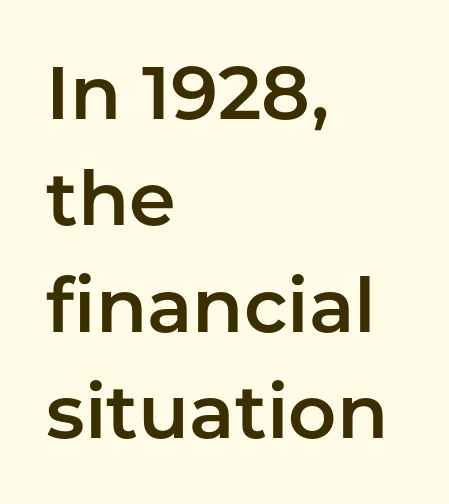
Q: Is the text italic (slanted)? A: No, it is upright.
Q: Is the typeface a serif or a sans-serif typeface? A: Sans-serif.
Q: Is the text underlined? A: No.
Q: How is the paragraph aligned? A: Left-aligned.
Q: Is the spacing between letters normal or unusually wide? A: Normal.
Q: Is the spacing between lines tight, normal or loose? A: Normal.
Q: Width (condensed, normal, or wide)? A: Normal.
Q: Stroke contrast? A: Low.
Q: x-height? A: Medium.
Q: Monospaced? A: No.
